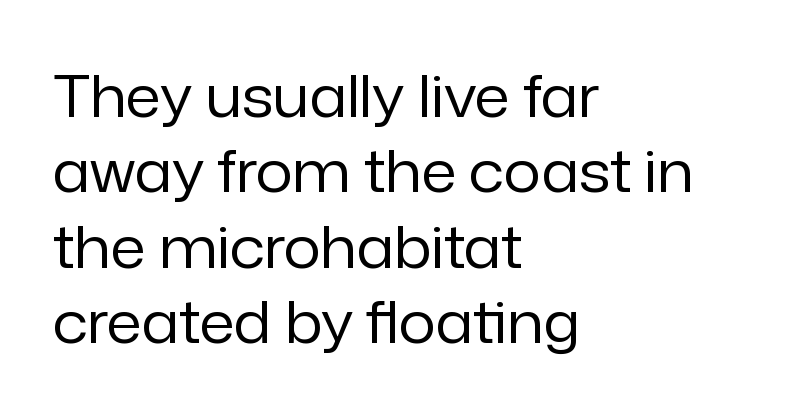
{"serif": "no", "italic": "no", "bold": "no", "weight": "regular", "width": "normal", "stroke_contrast": "low", "x_height": "medium", "monospaced": "no", "underline": "no", "align": "left", "line_spacing": "normal", "line_spacing_ratio": 1.3, "letter_spacing": "normal", "letter_spacing_em": 0.0, "glyph_px": 58}
